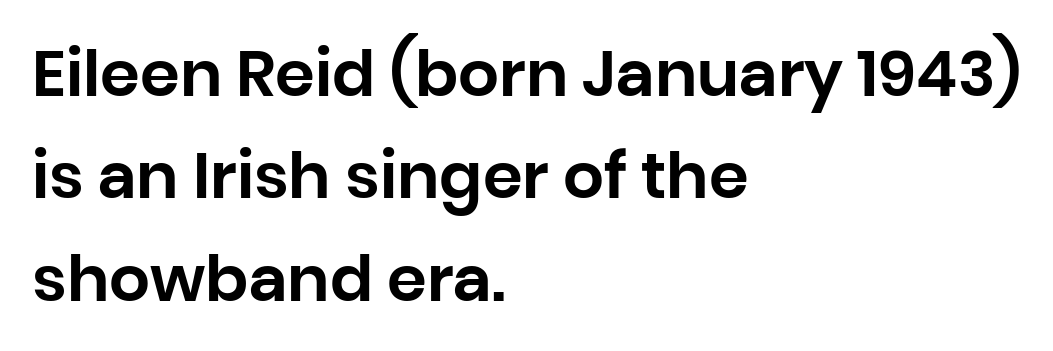
Q: Is the text italic (slanted)? A: No, it is upright.
Q: Is the typeface a serif or a sans-serif typeface? A: Sans-serif.
Q: Is the text underlined? A: No.
Q: How is the paragraph aligned? A: Left-aligned.
Q: Is the spacing between letters normal or unusually wide? A: Normal.
Q: Is the spacing between lines tight, normal or loose? A: Normal.
Q: Width (condensed, normal, or wide)? A: Normal.
Q: Stroke contrast? A: Low.
Q: x-height? A: Large.
Q: Monospaced? A: No.
